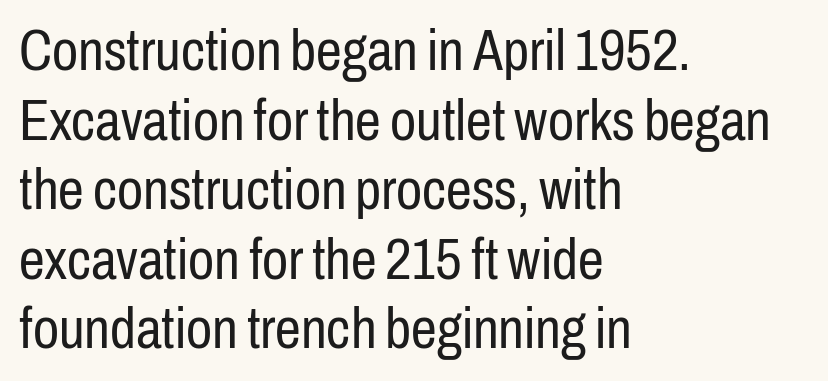
The image shows 58 px regular-weight, condensed sans-serif type, upright; set left-aligned, line spacing 1.2x, normal letter spacing, not underlined; low stroke contrast and a medium x-height.
